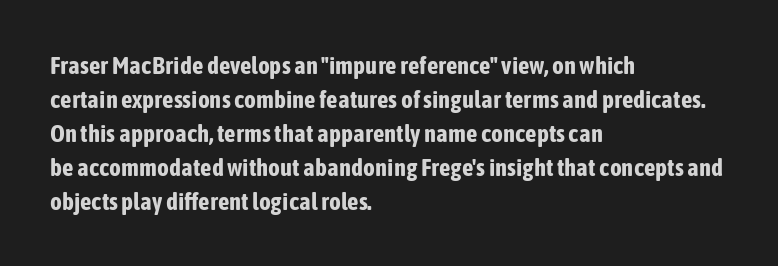
The image shows 25 px bold type, upright; set left-aligned, normal line spacing (1.36x), normal letter spacing, not underlined.
